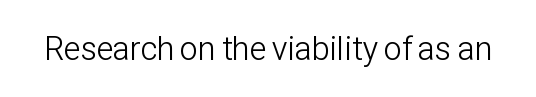
Q: Is the text bold? A: No.
Q: Is the text italic (slanted)? A: No, it is upright.
Q: Is the typeface a serif or a sans-serif typeface? A: Sans-serif.
Q: Is the text underlined? A: No.
Q: Is the spacing between letters normal or unusually wide? A: Normal.
Q: Width (condensed, normal, or wide)? A: Condensed.
Q: Stroke contrast? A: Low.
Q: x-height? A: Medium.
Q: Monospaced? A: No.
